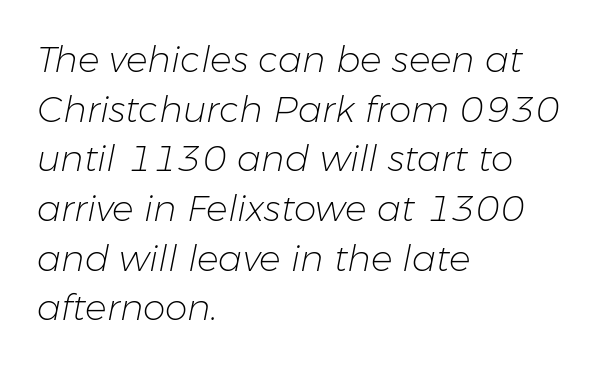
The image shows 36 px light type, italic (leaning right); set left-aligned, normal line spacing (1.38x), normal letter spacing, not underlined; low stroke contrast and a medium x-height.
